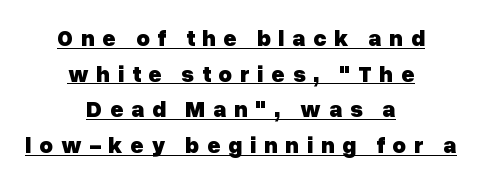
Q: Is the text bold? A: Yes.
Q: Is the text italic (slanted)? A: No, it is upright.
Q: Is the text underlined? A: Yes.
Q: How is the paragraph aligned? A: Centered.
Q: Is the spacing between letters normal or unusually wide? A: Unusually wide.
Q: Is the spacing between lines tight, normal or loose? A: Normal.
